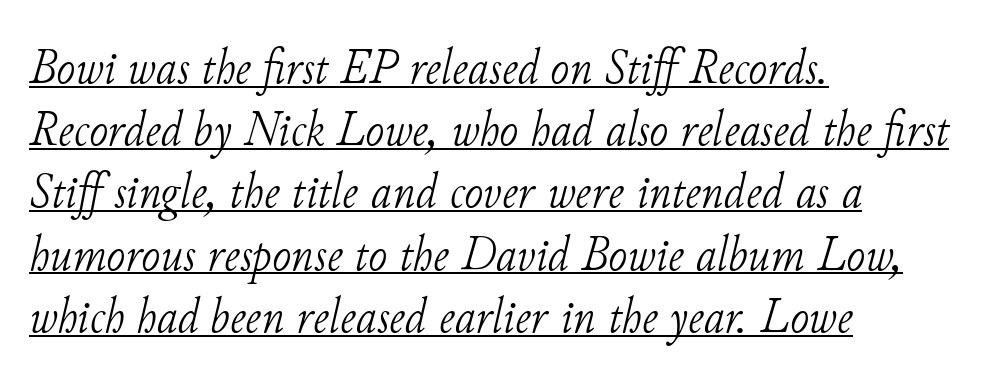
{"serif": "yes", "italic": "yes", "lean": "right", "slant_degrees": 11, "bold": "no", "weight": "light", "width": "normal", "stroke_contrast": "low", "x_height": "small", "monospaced": "no", "underline": "yes", "align": "left", "line_spacing_ratio": 1.22, "letter_spacing": "normal", "letter_spacing_em": 0.0, "glyph_px": 51}
